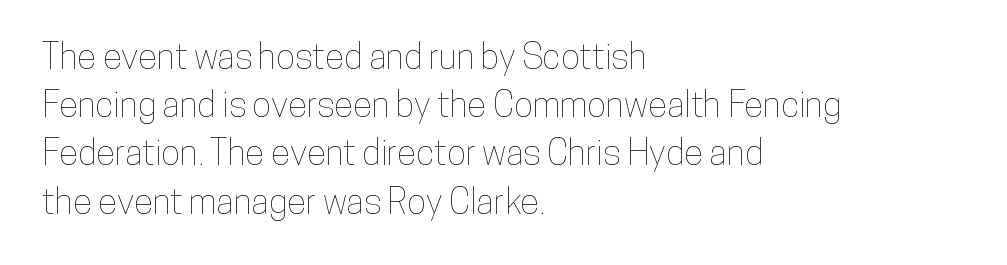
{"italic": "no", "width": "condensed", "stroke_contrast": "low", "x_height": "medium", "monospaced": "no", "underline": "no", "align": "left", "line_spacing": "normal", "line_spacing_ratio": 1.34, "letter_spacing": "normal", "letter_spacing_em": 0.0, "glyph_px": 36}
